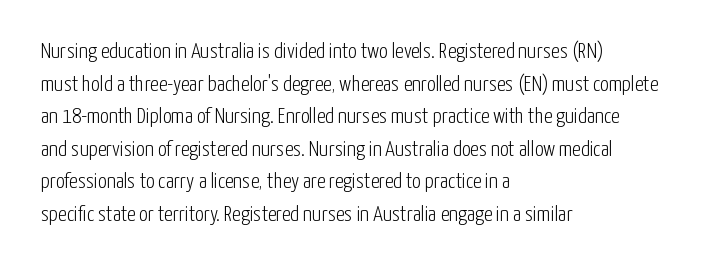
{"italic": "no", "bold": "no", "underline": "no", "align": "left", "line_spacing": "normal", "line_spacing_ratio": 1.48, "letter_spacing": "normal", "letter_spacing_em": 0.0, "glyph_px": 22}
